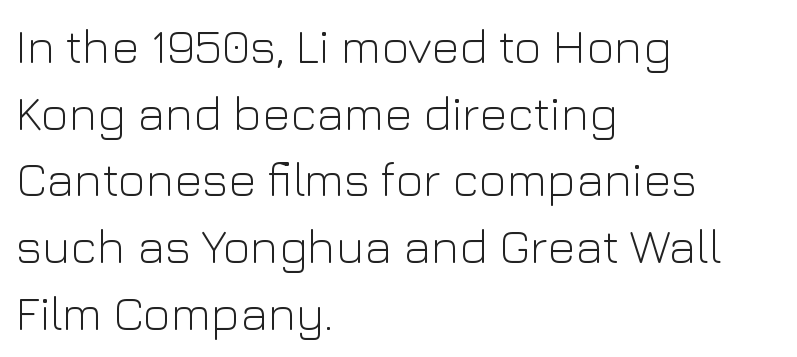
Examine the stroke ends and you'll find no serifs. Notice how the stems are strictly vertical — no italics here. The zone under the glyphs is completely vacant. The strokes are not fattened; the text isn't bold. The rendering anchors every line to the left-hand side.
